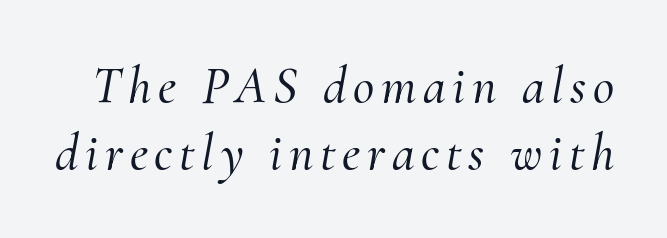
The letters advance in unequal steps, a hallmark of proportional type. In terms of posture, this sample is oblique. Clear beneath every line of the passage. Check where the strokes stop: tiny serifs finish them off. Regarding leading, the lines here are spaced in the standard way.
